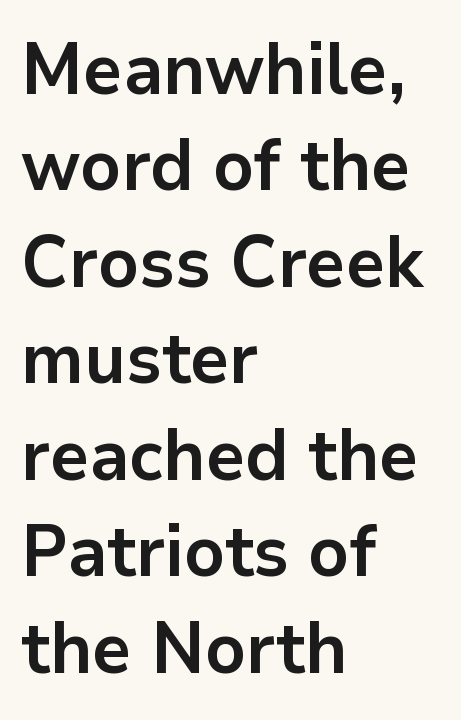
Tall strokes in this sample are plumb rather than angled. Caption: standard tracking, unaltered. These lines sit exactly where default settings would place them. Typographic density is high because the face is bold. Quick note: underline off.
